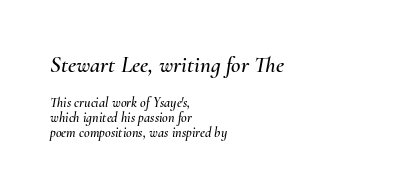
The letters sit at their default tracking, neither squeezed nor spread. Leading is clearly below the norm, producing a dense column. The words here are not underlined. Leftover space on each line is placed entirely after the last word. The axis of the letterforms is tilted away from vertical. Look at the glyph heights: the upper group is clearly the bigger setting.
